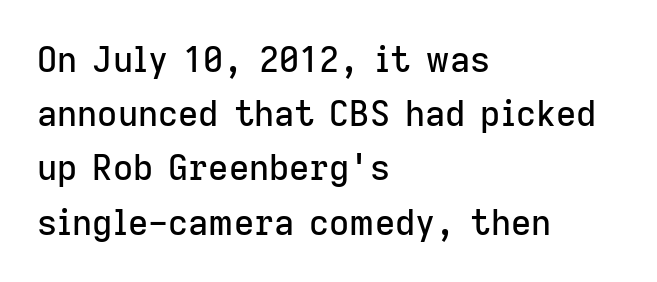
The image shows 35 px sans-serif type, upright; set left-aligned, normal line spacing (1.55x), normal letter spacing, not underlined; low stroke contrast and a medium x-height.
